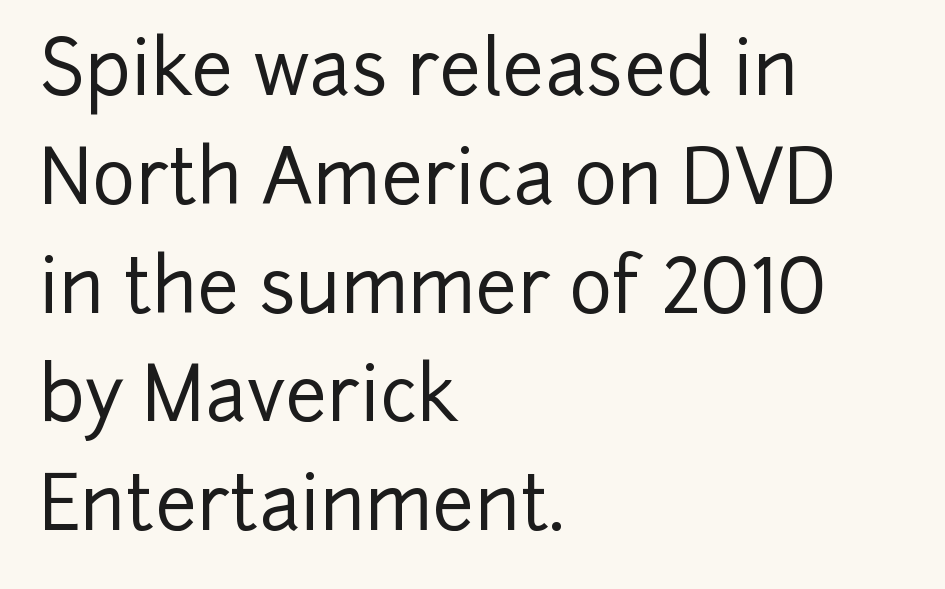
These lines stack with their left ends in a neat column. These lines are rendered in a variable-pitch font. In terms of leading, this rendering sits right in the middle. A typesetter would label this face a sans. A bare baseline throughout the passage. The axis of the letterforms is exactly vertical.
